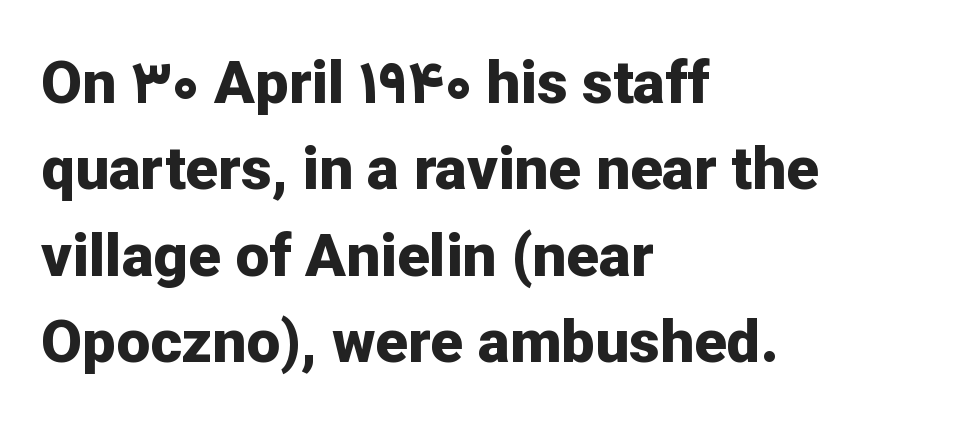
The image shows 60 px bold sans-serif type, upright; set left-aligned, normal line spacing (1.44x), normal letter spacing, not underlined; low stroke contrast and a medium x-height.
